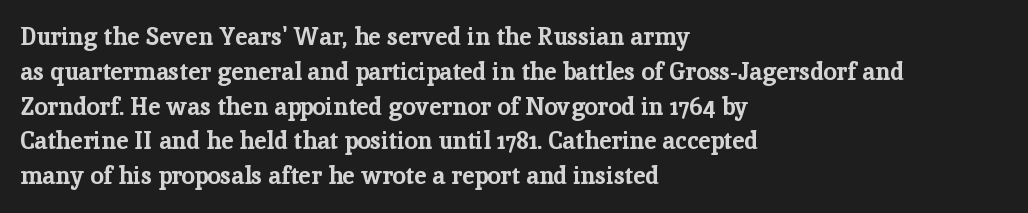
{"italic": "no", "bold": "yes", "underline": "no", "align": "left", "line_spacing": "normal", "line_spacing_ratio": 1.45, "letter_spacing": "normal", "letter_spacing_em": 0.0, "glyph_px": 24}
